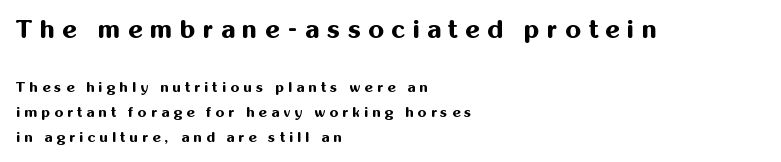
Q: Is the text bold? A: Yes.
Q: Is the text italic (slanted)? A: No, it is upright.
Q: Is the text underlined? A: No.
Q: How is the paragraph aligned? A: Left-aligned.
Q: Is the spacing between letters normal or unusually wide? A: Unusually wide.
Q: Which block of text is set in a larger size, the first (top) or the second (bottom)? A: The first (top) one.
